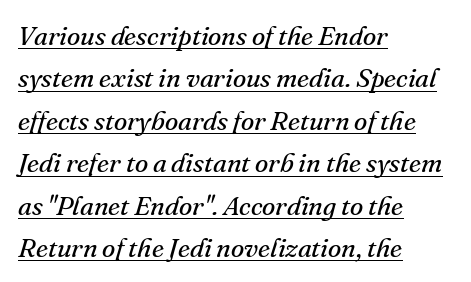
{"italic": "yes", "lean": "right", "slant_degrees": 16, "bold": "no", "underline": "yes", "align": "left", "line_spacing": "normal", "line_spacing_ratio": 1.57, "letter_spacing": "normal", "letter_spacing_em": 0.0, "glyph_px": 27}
